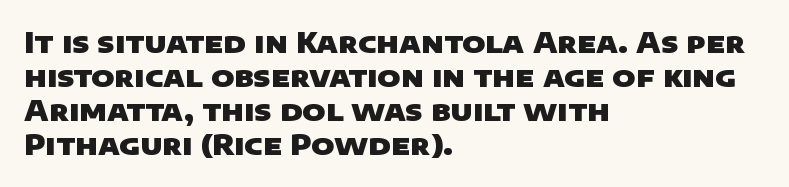
Q: Is the text bold? A: Yes.
Q: Is the typeface a serif or a sans-serif typeface? A: Sans-serif.
Q: Is the text underlined? A: No.
Q: How is the paragraph aligned? A: Left-aligned.
Q: Is the spacing between letters normal or unusually wide? A: Normal.
Q: Width (condensed, normal, or wide)? A: Wide.
Q: Stroke contrast? A: Low.
Q: x-height? A: Large.
Q: Monospaced? A: No.
